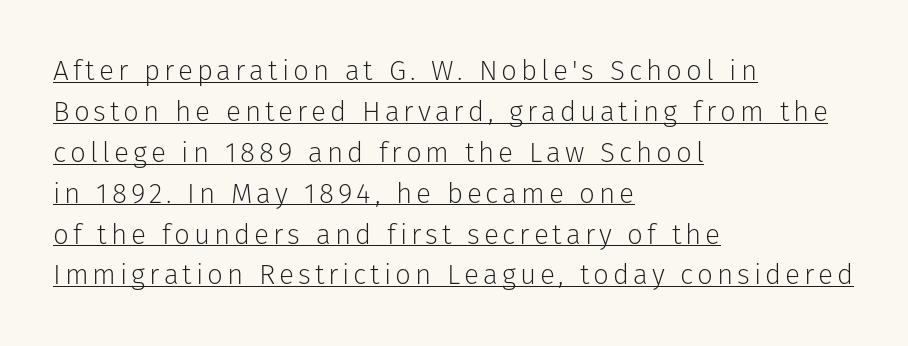
{"serif": "no", "italic": "no", "bold": "no", "weight": "light", "width": "normal", "stroke_contrast": "low", "x_height": "medium", "monospaced": "no", "underline": "yes", "align": "left", "line_spacing": "normal", "line_spacing_ratio": 1.46, "glyph_px": 28}
